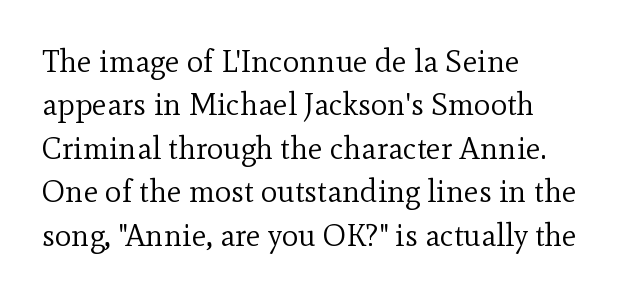
Q: Is the text bold? A: No.
Q: Is the text italic (slanted)? A: No, it is upright.
Q: Is the typeface a serif or a sans-serif typeface? A: Serif.
Q: Is the text underlined? A: No.
Q: How is the paragraph aligned? A: Left-aligned.
Q: Is the spacing between letters normal or unusually wide? A: Normal.
Q: Is the spacing between lines tight, normal or loose? A: Normal.
Q: Width (condensed, normal, or wide)? A: Normal.
Q: x-height? A: Small.
Q: Monospaced? A: No.
